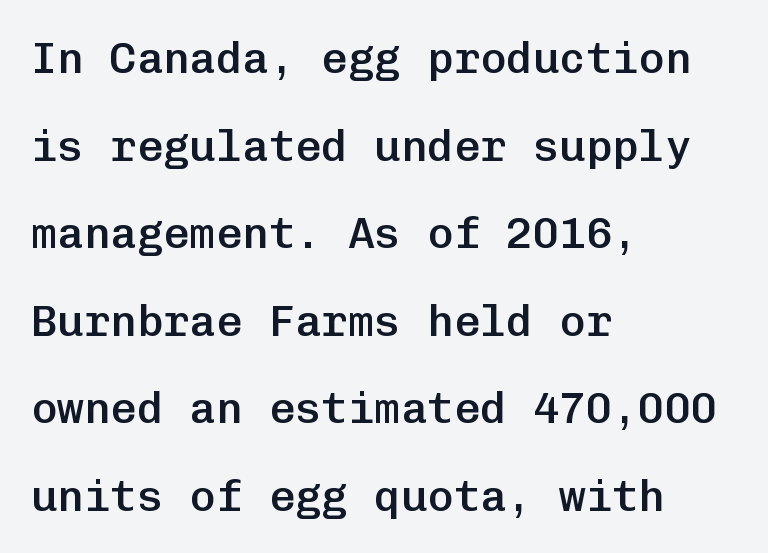
The image shows 44 px semibold sans-serif type, upright, monospaced; set left-aligned, loose line spacing (1.99x), normal letter spacing, not underlined; low stroke contrast and a medium x-height.
